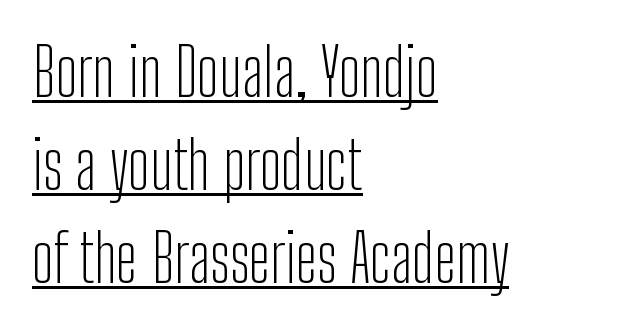
Q: Is the text bold? A: No.
Q: Is the text italic (slanted)? A: No, it is upright.
Q: Is the typeface a serif or a sans-serif typeface? A: Sans-serif.
Q: Is the text underlined? A: Yes.
Q: How is the paragraph aligned? A: Left-aligned.
Q: Is the spacing between letters normal or unusually wide? A: Normal.
Q: Is the spacing between lines tight, normal or loose? A: Normal.
Q: Width (condensed, normal, or wide)? A: Condensed.
Q: Stroke contrast? A: Low.
Q: x-height? A: Medium.
Q: Monospaced? A: No.
